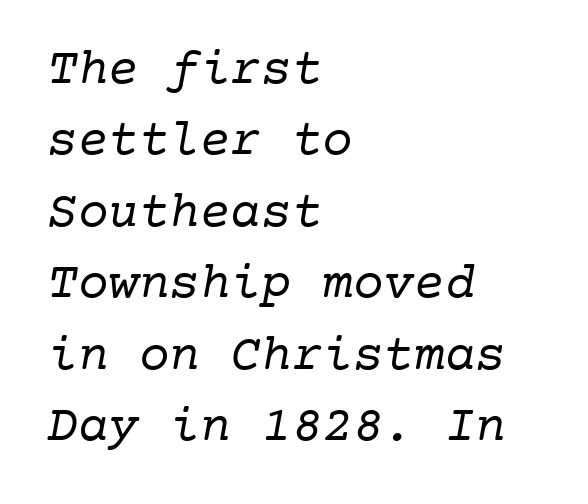
The image shows 51 px regular-weight serif type, monospaced; set left-aligned, normal line spacing (1.4x), normal letter spacing, not underlined; low stroke contrast and a medium x-height.
